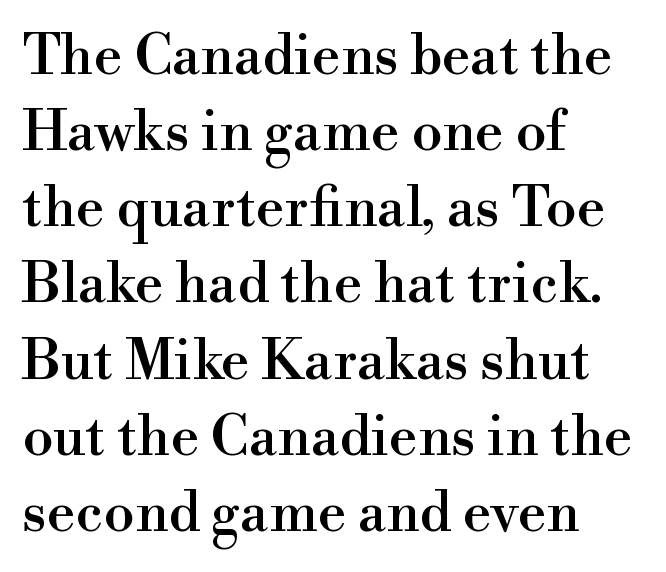
Q: Is the text italic (slanted)? A: No, it is upright.
Q: Is the typeface a serif or a sans-serif typeface? A: Serif.
Q: Is the text underlined? A: No.
Q: How is the paragraph aligned? A: Left-aligned.
Q: Is the spacing between letters normal or unusually wide? A: Normal.
Q: Is the spacing between lines tight, normal or loose? A: Normal.
Q: Width (condensed, normal, or wide)? A: Normal.
Q: Stroke contrast? A: High.
Q: x-height? A: Small.
Q: Monospaced? A: No.
